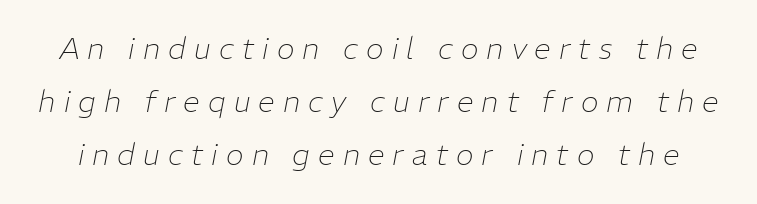
The image shows 30 px thin type, italic (leaning right); set line spacing 1.77x, unusually wide letter spacing (+0.27 em), not underlined; low stroke contrast and a medium x-height.
